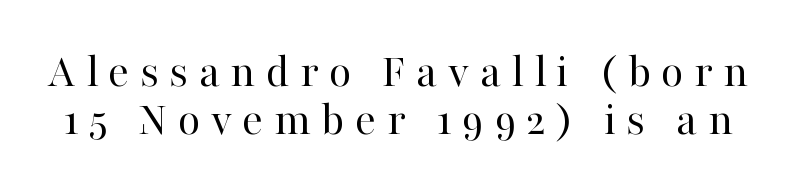
Very little white space separates one row of letters from the next. Stroke mass is kept to a normal reading level or below. In terms of letterform style, serifs are clearly present. Do the characters align in a grid? No, the font is proportional.
